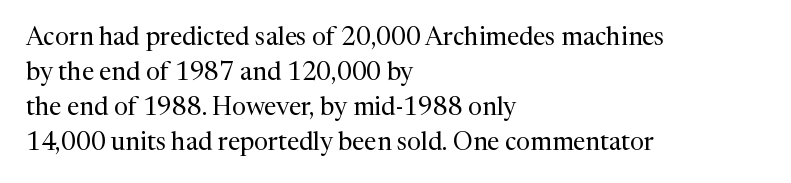
Q: Is the text bold? A: No.
Q: Is the text italic (slanted)? A: No, it is upright.
Q: Is the text underlined? A: No.
Q: How is the paragraph aligned? A: Left-aligned.
Q: Is the spacing between letters normal or unusually wide? A: Normal.
Q: Is the spacing between lines tight, normal or loose? A: Normal.
